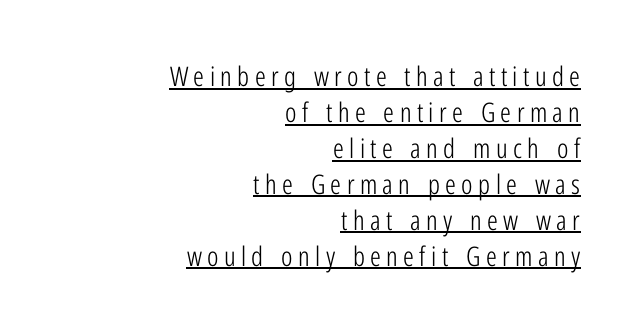
Honestly, the row spacing looks completely unremarkable. Words appear elongated and porous because spacing is wide. Stems here are at most as thick as an everyday book face. Where is the straight margin? On the right. The axis of the letterforms is exactly vertical. The specimen includes a rule beneath the text block's lines.
